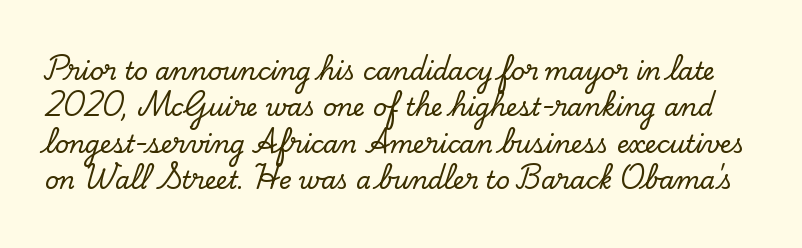
The image shows 24 px text type; set normal line spacing (1.52x), normal letter spacing, not underlined.
